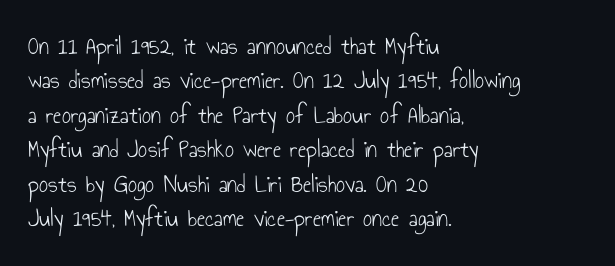
Q: Is the text bold? A: No.
Q: Is the text italic (slanted)? A: No, it is upright.
Q: Is the text underlined? A: No.
Q: How is the paragraph aligned? A: Left-aligned.
Q: Is the spacing between letters normal or unusually wide? A: Normal.
Q: Is the spacing between lines tight, normal or loose? A: Normal.
